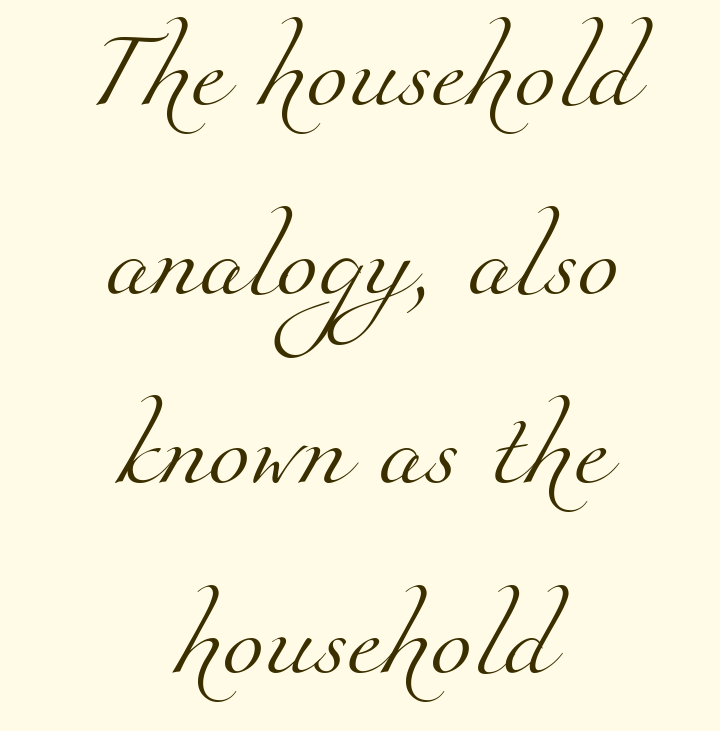
This block would shrink considerably if given ordinary leading; it's expanded now. Underlining? Definitely not there. What stands out about the letter spacing? Nothing — it is the standard amount. Weight class: somewhere from thin through regular.
